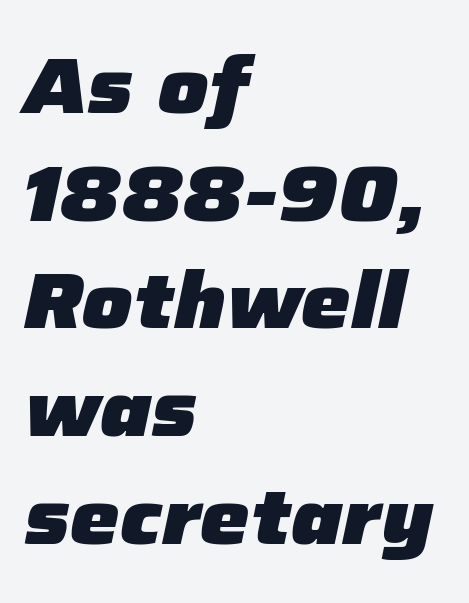
Q: Is the text bold? A: Yes.
Q: Is the text italic (slanted)? A: Yes, it leans right by about 12 degrees.
Q: Is the text underlined? A: No.
Q: How is the paragraph aligned? A: Left-aligned.
Q: Is the spacing between letters normal or unusually wide? A: Normal.
Q: Is the spacing between lines tight, normal or loose? A: Normal.
Q: Width (condensed, normal, or wide)? A: Normal.
Q: Stroke contrast? A: Low.
Q: x-height? A: Medium.
Q: Monospaced? A: No.
